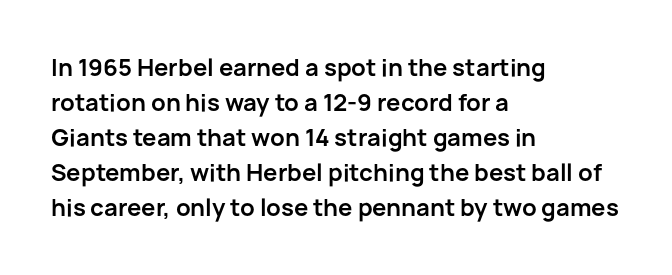
Q: Is the text bold? A: Yes.
Q: Is the text italic (slanted)? A: No, it is upright.
Q: Is the text underlined? A: No.
Q: How is the paragraph aligned? A: Left-aligned.
Q: Is the spacing between letters normal or unusually wide? A: Normal.
Q: Is the spacing between lines tight, normal or loose? A: Normal.
